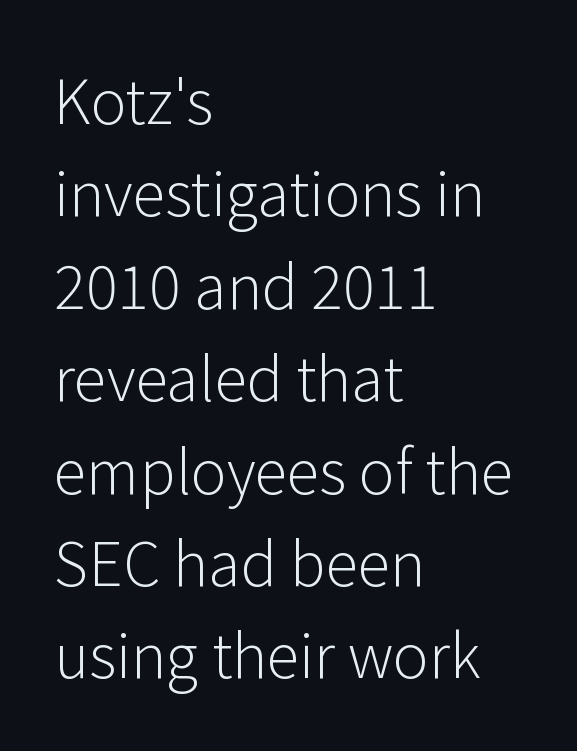
A classic flush-left, rag-right setting is used for this passage. Heft: none added — not bold. A normal amount of white space separates one row of letters from the next. This is the regular roman posture of the typeface.
